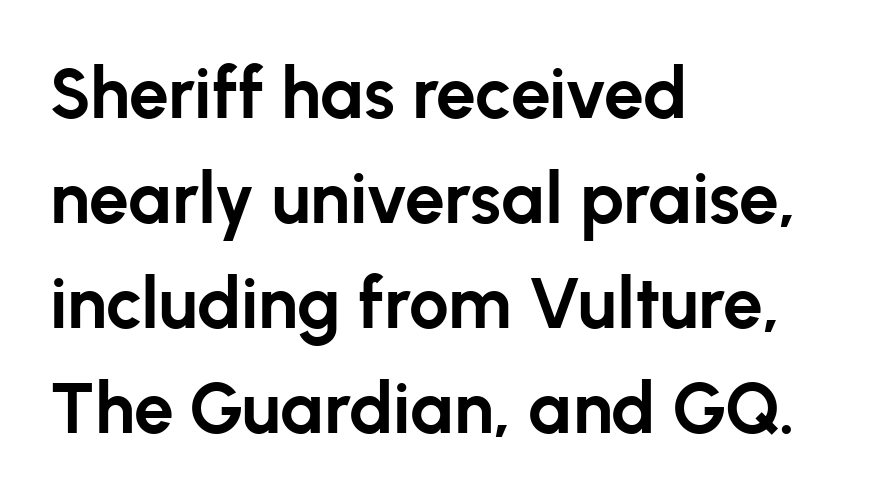
Q: Is the text bold? A: Yes.
Q: Is the text italic (slanted)? A: No, it is upright.
Q: Is the typeface a serif or a sans-serif typeface? A: Sans-serif.
Q: Is the text underlined? A: No.
Q: How is the paragraph aligned? A: Left-aligned.
Q: Is the spacing between letters normal or unusually wide? A: Normal.
Q: Is the spacing between lines tight, normal or loose? A: Normal.
Q: Width (condensed, normal, or wide)? A: Normal.
Q: Stroke contrast? A: Low.
Q: x-height? A: Medium.
Q: Monospaced? A: No.
